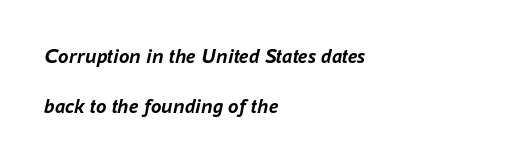
Q: Is the text bold? A: Yes.
Q: Is the text italic (slanted)? A: Yes, it leans right by about 16 degrees.
Q: Is the text underlined? A: No.
Q: How is the paragraph aligned? A: Left-aligned.
Q: Is the spacing between letters normal or unusually wide? A: Normal.
Q: Is the spacing between lines tight, normal or loose? A: Loose.
